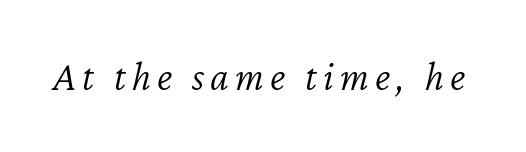
{"italic": "yes", "lean": "right", "slant_degrees": 12, "bold": "no", "weight": "light", "width": "normal", "stroke_contrast": "low", "x_height": "medium", "monospaced": "no", "underline": "no", "glyph_px": 41}
